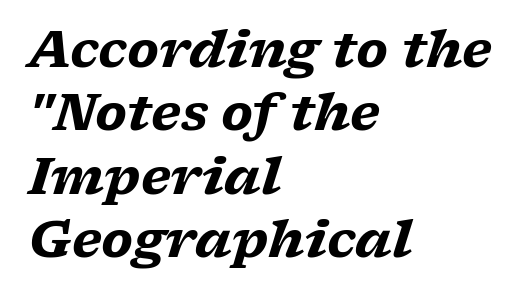
The image shows 50 px heavy, wide serif type, italic (leaning right); set left-aligned, normal line spacing (1.27x), normal letter spacing, not underlined; low stroke contrast and a medium x-height.
